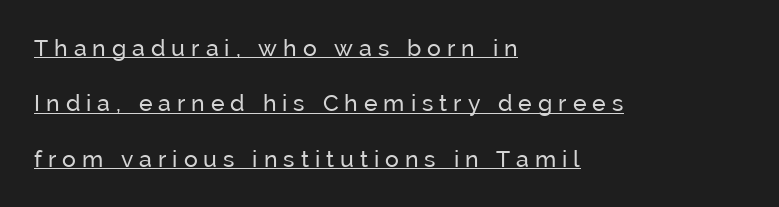
Alignment: flush left. Decoration check: the copy is underlined. Caption: expanded tracking, letters set apart. If you drew a line through each stem, it would be perfectly vertical.
